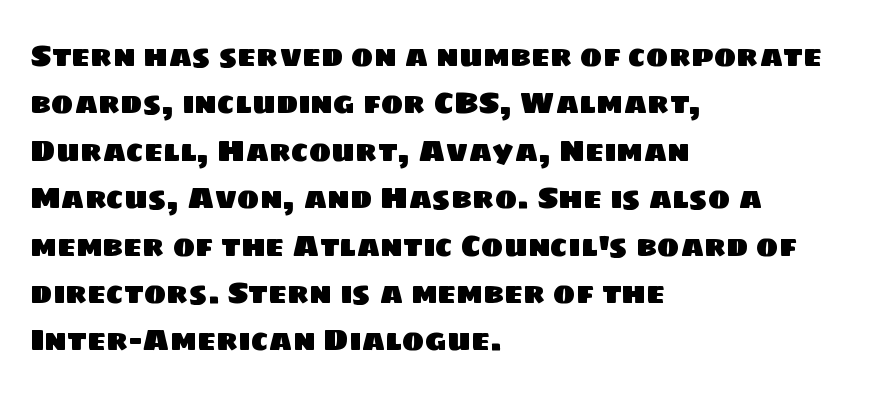
Varying glyph widths throughout — classic text-font behaviour. The words here are not underlined. A normal amount of white space separates one row of letters from the next. Students, note that the glyphs here touch the page at normal intervals. A student would call this left alignment; a typographer would say flush left, rag right. Is this a sans? Yes — the strokes have no serifs.
